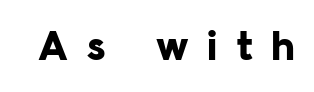
The image shows 44 px bold sans-serif type, upright; set unusually wide letter spacing (+0.43 em), not underlined; low stroke contrast and a medium x-height.
